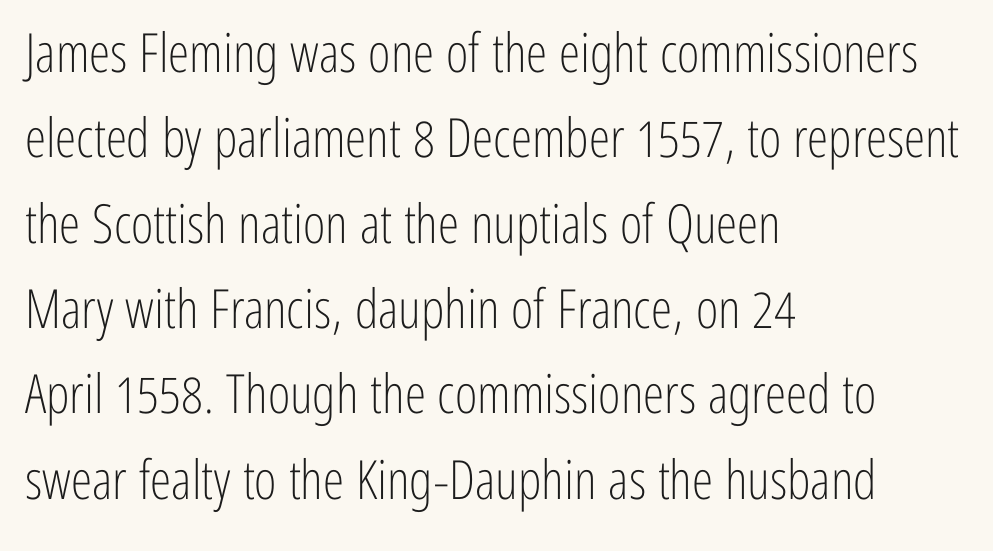
Each letter keeps its own natural width here, so spacing adapts to shape. This rendering uses left alignment, leaving the right contour irregular. The typeface has the unassuming heft of standard copy or less. Does the leading feel generous? No, just average. The specimen omits any rule beneath the text block's lines.
